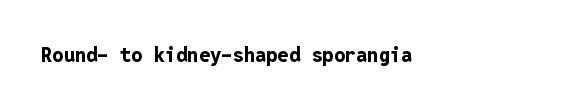
Q: Is the text bold? A: Yes.
Q: Is the text italic (slanted)? A: No, it is upright.
Q: Is the text underlined? A: No.
Q: Is the spacing between letters normal or unusually wide? A: Normal.
